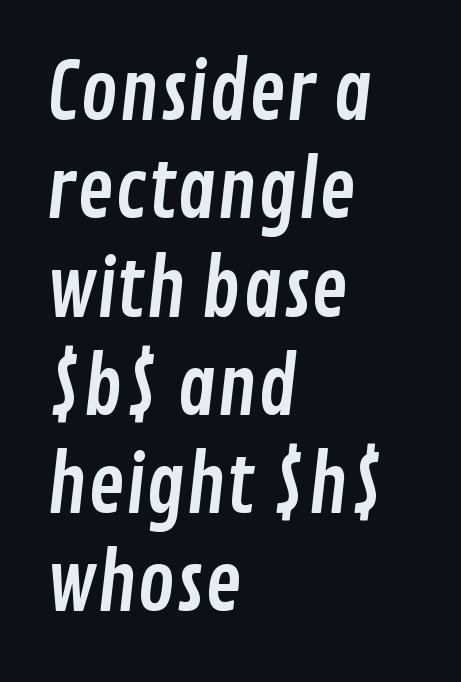
{"serif": "no", "width": "condensed", "stroke_contrast": "low", "x_height": "medium", "monospaced": "no", "underline": "no", "align": "left", "line_spacing": "normal", "line_spacing_ratio": 1.26, "letter_spacing": "normal", "letter_spacing_em": 0.0, "glyph_px": 78}
